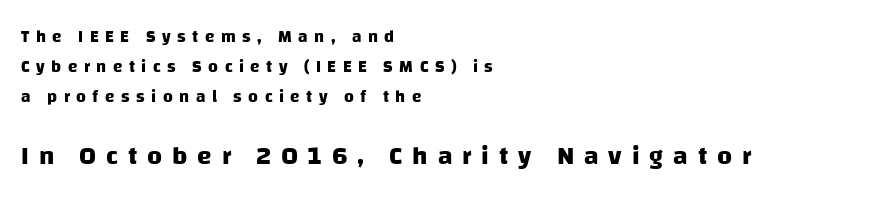
Q: Is the text bold? A: Yes.
Q: Is the text underlined? A: No.
Q: How is the paragraph aligned? A: Left-aligned.
Q: Is the spacing between letters normal or unusually wide? A: Unusually wide.
Q: Which block of text is set in a larger size, the first (top) or the second (bottom)? A: The second (bottom) one.
